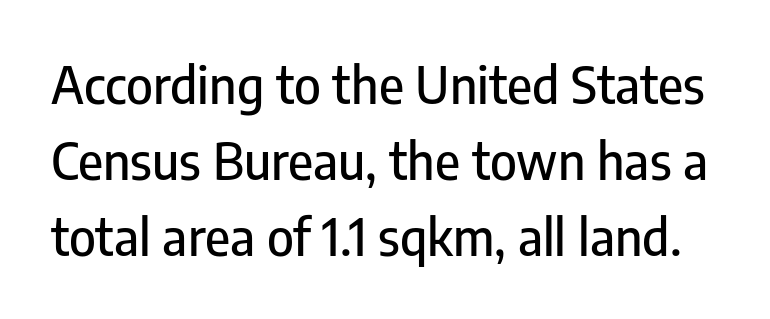
Q: Is the text italic (slanted)? A: No, it is upright.
Q: Is the typeface a serif or a sans-serif typeface? A: Sans-serif.
Q: Is the text underlined? A: No.
Q: Is the spacing between letters normal or unusually wide? A: Normal.
Q: Is the spacing between lines tight, normal or loose? A: Normal.
Q: Width (condensed, normal, or wide)? A: Condensed.
Q: Stroke contrast? A: Low.
Q: x-height? A: Medium.
Q: Monospaced? A: No.
